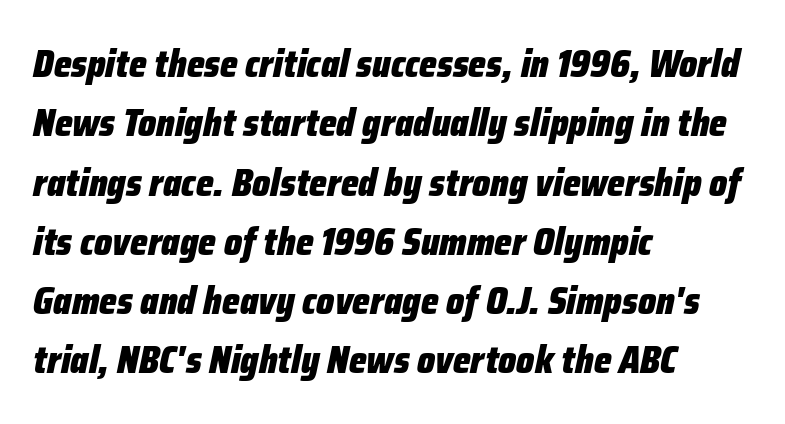
{"italic": "yes", "lean": "right", "slant_degrees": 12, "bold": "yes", "weight": "heavy", "width": "condensed", "stroke_contrast": "low", "x_height": "medium", "monospaced": "no", "underline": "no", "align": "left", "line_spacing": "normal", "line_spacing_ratio": 1.56, "letter_spacing": "normal", "letter_spacing_em": 0.0, "glyph_px": 38}
